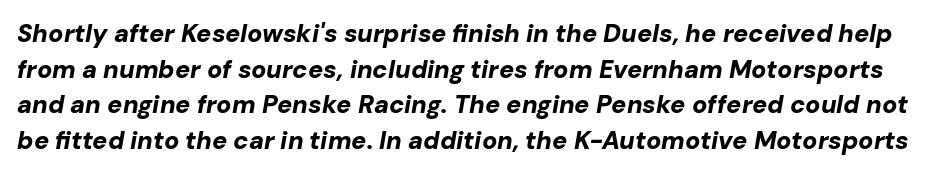
The image shows 25 px bold type, italic (leaning right); set normal line spacing (1.43x), normal letter spacing, not underlined.
